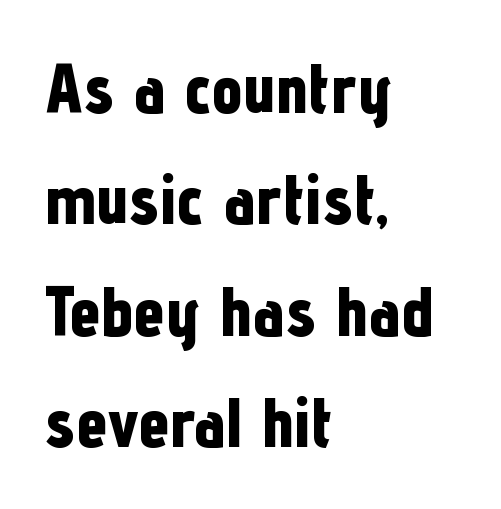
Q: Is the text bold? A: Yes.
Q: Is the text italic (slanted)? A: No, it is upright.
Q: Is the typeface a serif or a sans-serif typeface? A: Sans-serif.
Q: Is the text underlined? A: No.
Q: How is the paragraph aligned? A: Left-aligned.
Q: Is the spacing between letters normal or unusually wide? A: Normal.
Q: Is the spacing between lines tight, normal or loose? A: Normal.
Q: Width (condensed, normal, or wide)? A: Condensed.
Q: Stroke contrast? A: Low.
Q: x-height? A: Medium.
Q: Monospaced? A: No.
